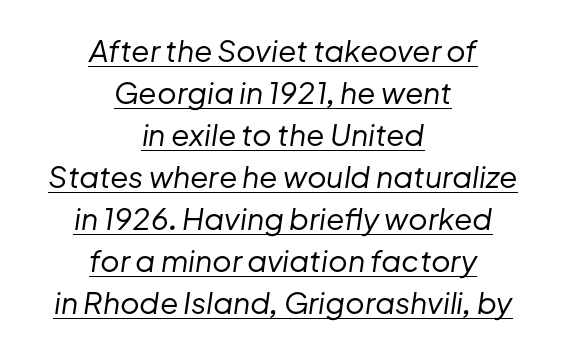
No extra ink here — the face is not bold. The block of text has a typical density, with ordinary space between rows. The letterforms sit shoulder to shoulder at normal distance. This rendering uses center alignment, leaving both contours irregular but symmetric. Slant detected: the letters are inclined.
